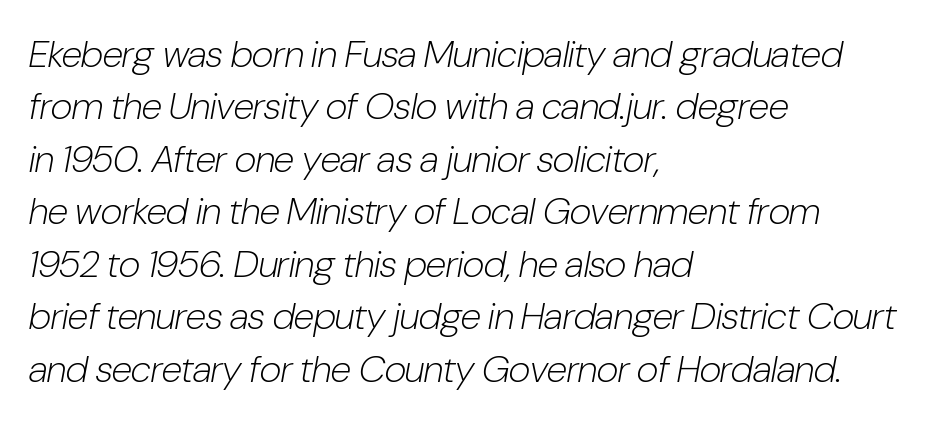
Q: Is the text bold? A: No.
Q: Is the text italic (slanted)? A: Yes, it leans right by about 10 degrees.
Q: Is the text underlined? A: No.
Q: How is the paragraph aligned? A: Left-aligned.
Q: Is the spacing between letters normal or unusually wide? A: Normal.
Q: Is the spacing between lines tight, normal or loose? A: Normal.
Q: Width (condensed, normal, or wide)? A: Condensed.
Q: Stroke contrast? A: Low.
Q: x-height? A: Medium.
Q: Monospaced? A: No.
